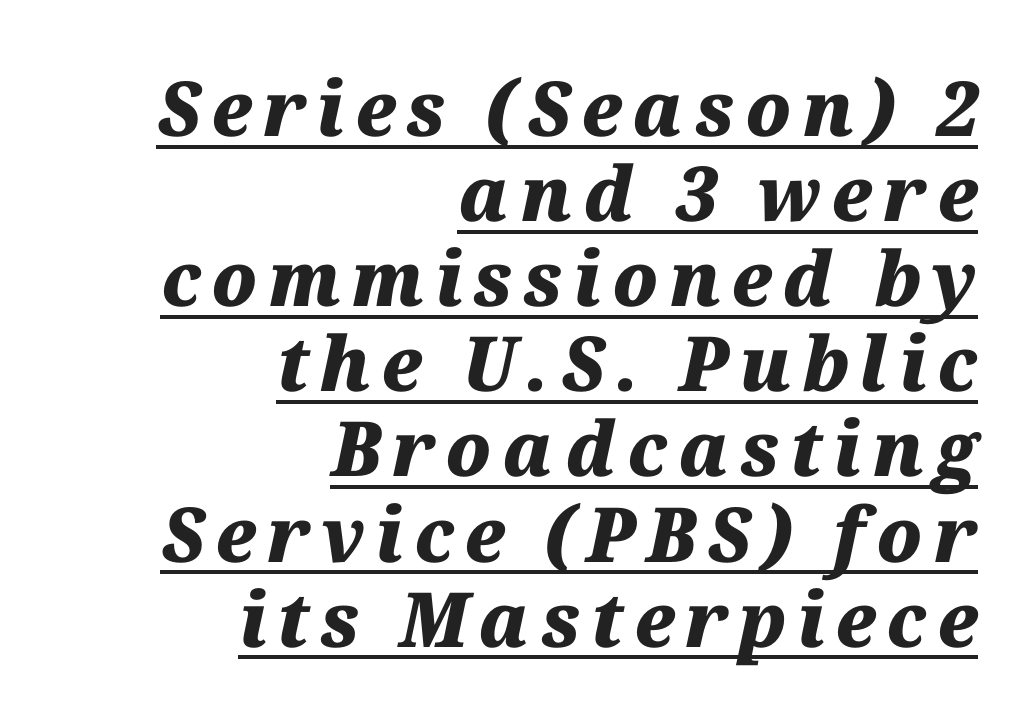
These lines were composed using italics. Reading down the block, your eye finds every line finishing at a fixed right position. Notice how a bar underscores the lettering throughout. One glance says dense: line gaps are narrower than usual.
